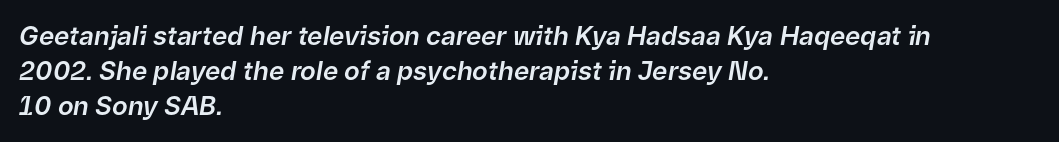
{"italic": "yes", "lean": "right", "slant_degrees": 9, "underline": "no", "align": "left", "line_spacing": "normal", "line_spacing_ratio": 1.35, "letter_spacing": "normal", "letter_spacing_em": 0.0, "glyph_px": 26}
